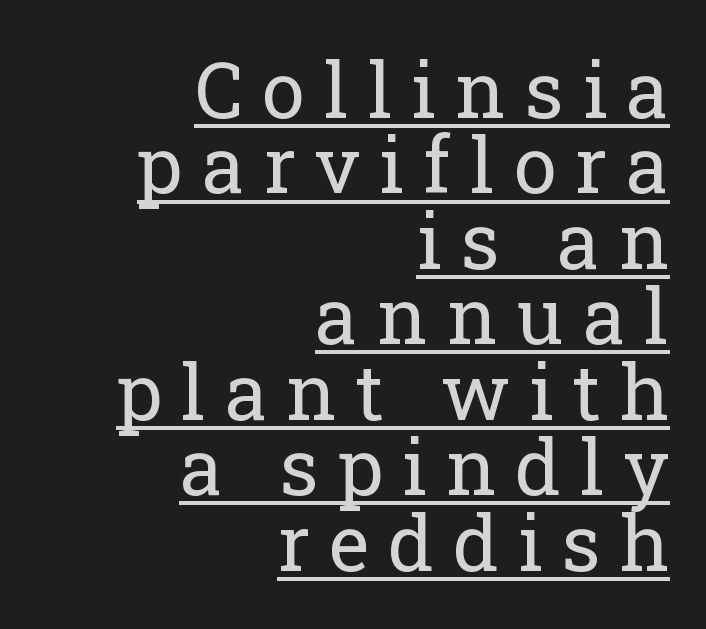
Does the type have serifs? Yes, each stem ends in a small foot. A continuous stroke trails under the words, as in a hyperlink. The passage shown stacks its lines with hardly any gap. Right-aligned paragraph, ragged on the left. This reads as an unemphasized weight, regular at the heaviest.
